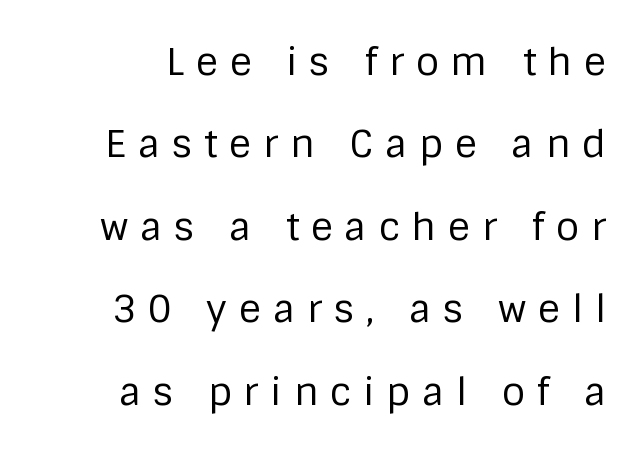
The image shows 38 px regular-weight sans-serif type, upright; set loose line spacing (2.17x), unusually wide letter spacing (+0.31 em), not underlined; low stroke contrast and a large x-height.
